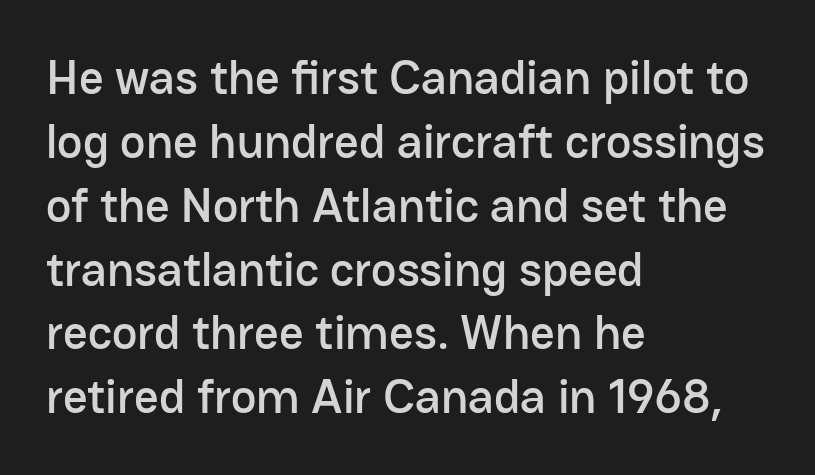
The image shows 48 px sans-serif type, upright; set left-aligned, normal line spacing (1.33x), normal letter spacing, not underlined; low stroke contrast and a medium x-height.
